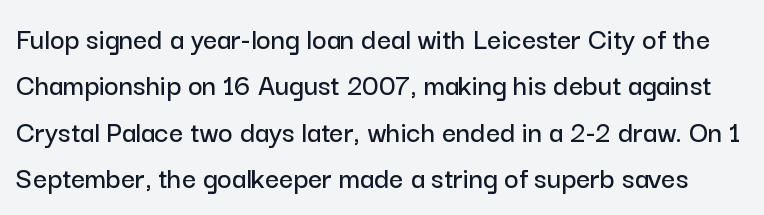
Examine the stroke ends and you'll find no serifs. Do the letters lean? They stand straight. Students, note that the glyphs here touch the page at normal intervals. This sample has the flowing, uneven cadence of proportional lettering.
